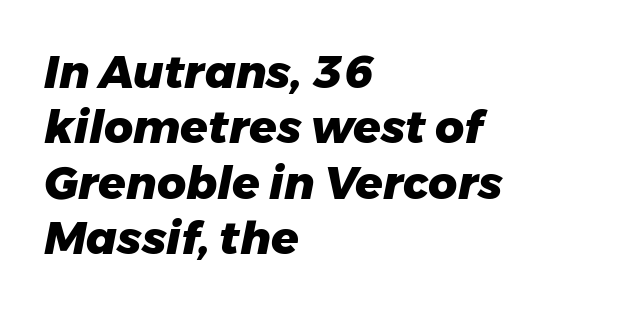
Q: Is the text bold? A: Yes.
Q: Is the text italic (slanted)? A: Yes, it leans right by about 11 degrees.
Q: Is the text underlined? A: No.
Q: How is the paragraph aligned? A: Left-aligned.
Q: Is the spacing between letters normal or unusually wide? A: Normal.
Q: Width (condensed, normal, or wide)? A: Normal.
Q: Stroke contrast? A: Low.
Q: x-height? A: Medium.
Q: Monospaced? A: No.
